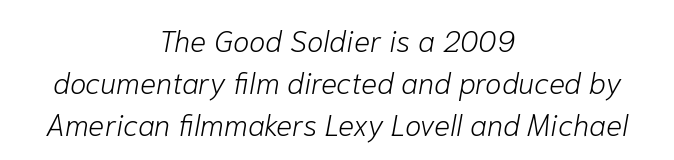
Q: Is the text bold? A: No.
Q: Is the text italic (slanted)? A: Yes, it leans right by about 10 degrees.
Q: Is the text underlined? A: No.
Q: How is the paragraph aligned? A: Centered.
Q: Is the spacing between letters normal or unusually wide? A: Normal.
Q: Is the spacing between lines tight, normal or loose? A: Normal.
Q: Width (condensed, normal, or wide)? A: Normal.
Q: Stroke contrast? A: Low.
Q: x-height? A: Medium.
Q: Monospaced? A: No.
